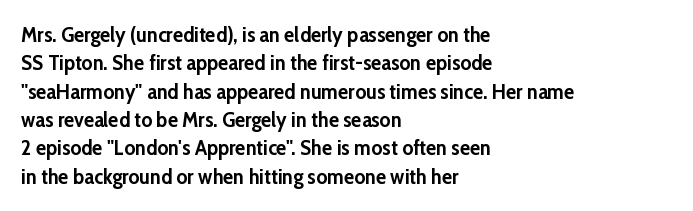
The image shows 21 px bold type, upright; set left-aligned, normal line spacing (1.35x), normal letter spacing, not underlined.
